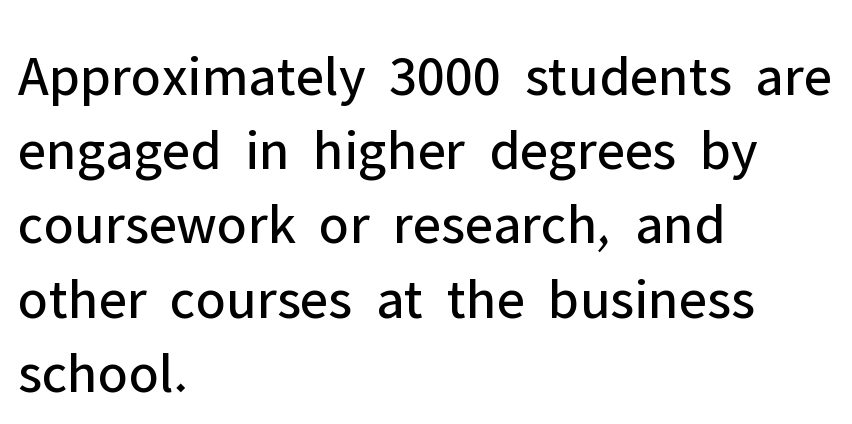
{"serif": "no", "italic": "no", "bold": "no", "weight": "regular", "width": "normal", "stroke_contrast": "low", "x_height": "medium", "monospaced": "no", "underline": "no", "align": "left", "line_spacing": "normal", "line_spacing_ratio": 1.28, "letter_spacing": "normal", "letter_spacing_em": 0.0, "glyph_px": 58}
